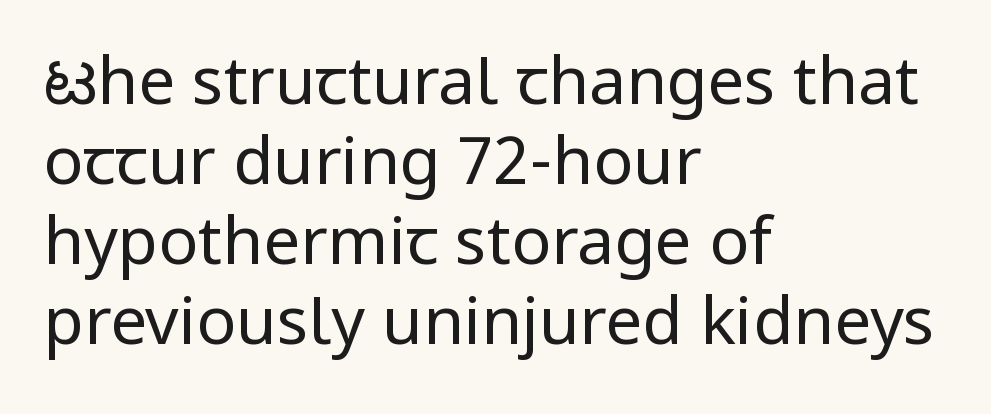
{"serif": "no", "italic": "no", "bold": "no", "weight": "regular", "width": "normal", "stroke_contrast": "low", "x_height": "medium", "monospaced": "no", "underline": "no", "align": "left", "line_spacing_ratio": 1.21, "letter_spacing": "normal", "letter_spacing_em": 0.0, "glyph_px": 66}
